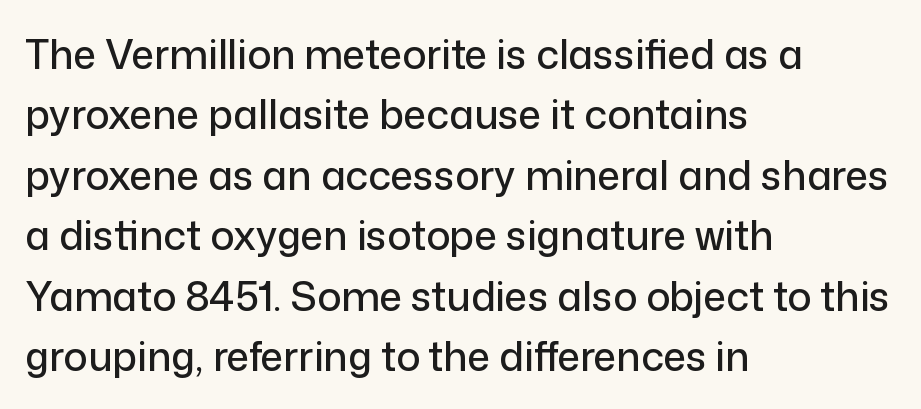
Is the block centered? No — it sits flush against the left margin. Has an underline been added? It has not. Students, observe: this is what conventionally led text looks like. Proportional: the letters do not fall into vertical columns. No italicization has been applied; the sample stays upright.
